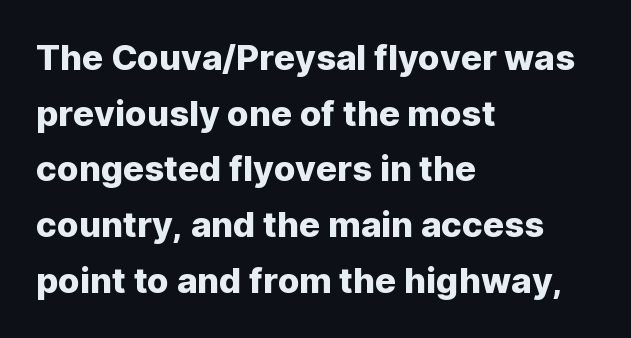
{"serif": "no", "italic": "no", "width": "normal", "stroke_contrast": "low", "x_height": "medium", "monospaced": "no", "underline": "no", "align": "left", "line_spacing": "normal", "line_spacing_ratio": 1.59, "letter_spacing": "normal", "letter_spacing_em": 0.0, "glyph_px": 35}
